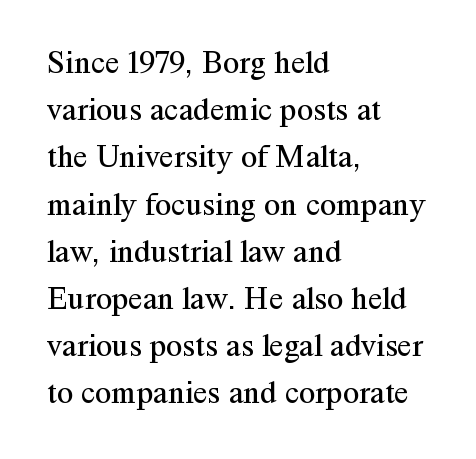
Q: Is the text bold? A: No.
Q: Is the text italic (slanted)? A: No, it is upright.
Q: Is the typeface a serif or a sans-serif typeface? A: Serif.
Q: Is the text underlined? A: No.
Q: How is the paragraph aligned? A: Left-aligned.
Q: Is the spacing between letters normal or unusually wide? A: Normal.
Q: Is the spacing between lines tight, normal or loose? A: Normal.
Q: Width (condensed, normal, or wide)? A: Normal.
Q: Stroke contrast? A: Medium.
Q: x-height? A: Medium.
Q: Monospaced? A: No.
